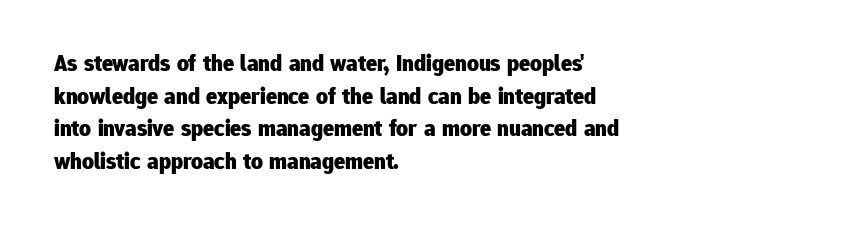
{"italic": "no", "bold": "yes", "underline": "no", "align": "left", "line_spacing": "normal", "line_spacing_ratio": 1.42, "letter_spacing": "normal", "letter_spacing_em": 0.0, "glyph_px": 23}
